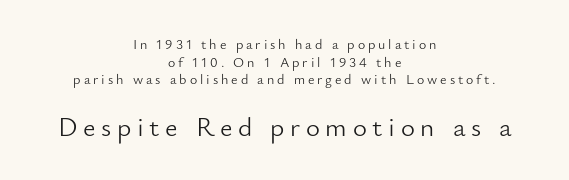
Q: Is the text bold? A: No.
Q: Is the text italic (slanted)? A: No, it is upright.
Q: Is the text underlined? A: No.
Q: How is the paragraph aligned? A: Centered.
Q: Is the spacing between letters normal or unusually wide? A: Unusually wide.
Q: Is the spacing between lines tight, normal or loose? A: Normal.
Q: Which block of text is set in a larger size, the first (top) or the second (bottom)? A: The second (bottom) one.
